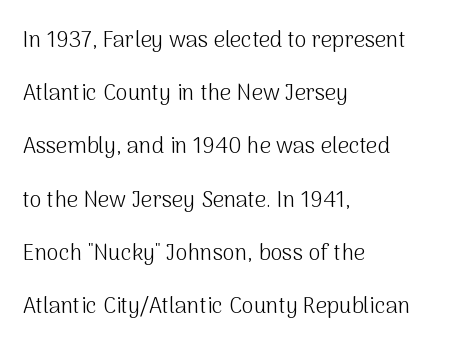
Characters follow at the spacing the type designer built in. The space between consecutive lines is lavish. Just letters on the line, the space beneath them empty. These glyphs show unthickened strokes, regular width or finer. The lines are quadded left.
